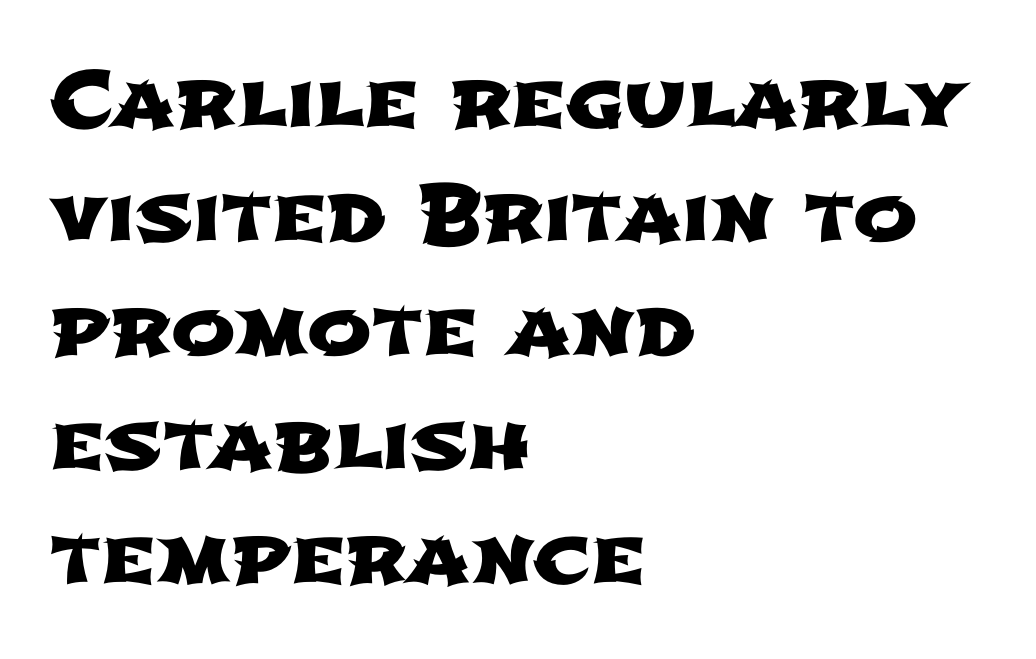
{"serif": "no", "width": "wide", "stroke_contrast": "low", "x_height": "medium", "monospaced": "no", "underline": "no", "align": "left", "line_spacing": "normal", "line_spacing_ratio": 1.48, "letter_spacing": "normal", "letter_spacing_em": 0.0, "glyph_px": 77}
